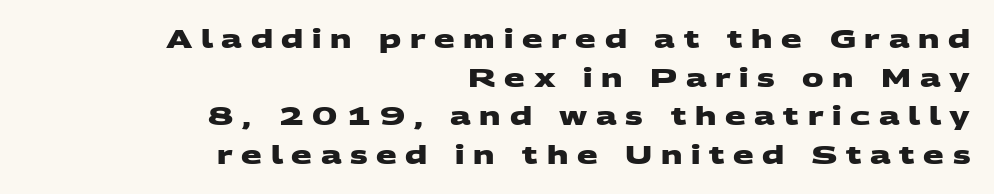
Q: Is the text bold? A: Yes.
Q: Is the text underlined? A: No.
Q: How is the paragraph aligned? A: Right-aligned.
Q: Is the spacing between letters normal or unusually wide? A: Unusually wide.
Q: Is the spacing between lines tight, normal or loose? A: Normal.
